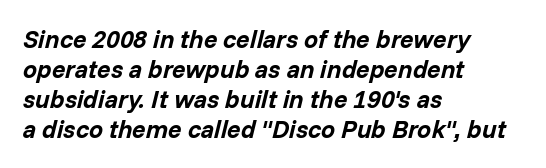
Q: Is the text bold? A: Yes.
Q: Is the text italic (slanted)? A: Yes, it leans right by about 14 degrees.
Q: Is the text underlined? A: No.
Q: How is the paragraph aligned? A: Left-aligned.
Q: Is the spacing between letters normal or unusually wide? A: Normal.
